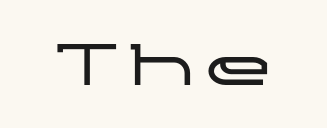
The image shows 69 px wide sans-serif type, upright; set not underlined; low stroke contrast and a medium x-height.
